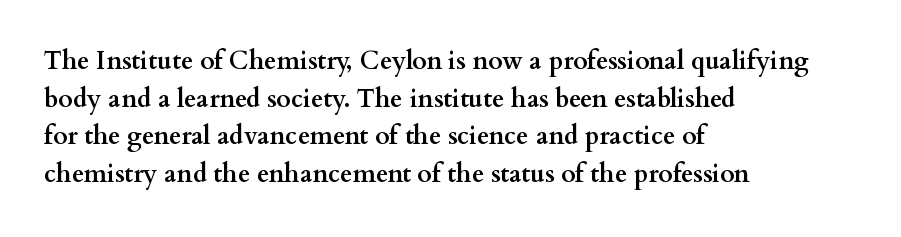
{"italic": "no", "bold": "yes", "underline": "no", "align": "left", "line_spacing": "normal", "line_spacing_ratio": 1.51, "letter_spacing": "normal", "letter_spacing_em": 0.0, "glyph_px": 25}
